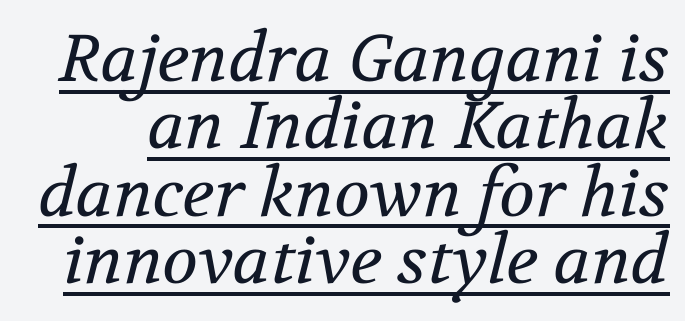
{"serif": "yes", "italic": "yes", "lean": "right", "slant_degrees": 12, "bold": "no", "weight": "regular", "width": "normal", "stroke_contrast": "medium", "x_height": "medium", "monospaced": "no", "underline": "yes", "line_spacing": "tight", "line_spacing_ratio": 1.02, "letter_spacing": "normal", "letter_spacing_em": 0.0, "glyph_px": 66}
